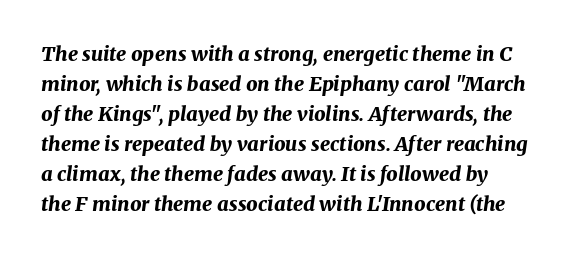
{"italic": "yes", "lean": "right", "slant_degrees": 8, "bold": "yes", "underline": "no", "align": "left", "line_spacing": "normal", "line_spacing_ratio": 1.5, "letter_spacing": "normal", "letter_spacing_em": 0.0, "glyph_px": 20}
